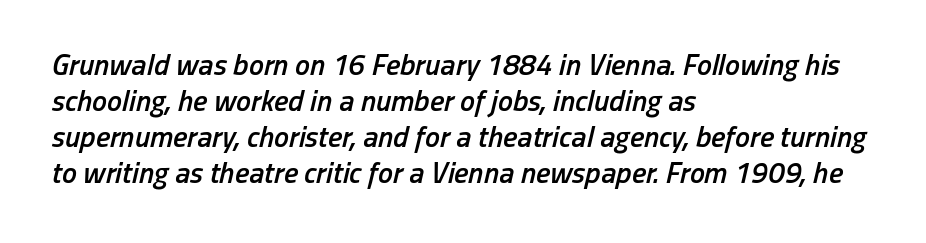
The tracking reads as untouched default to a designer's eye. Do the characters align in a grid? No, the font is proportional. Bare-footed words on every line. A bit beefed up — I'd call it semibold rather than bold.
